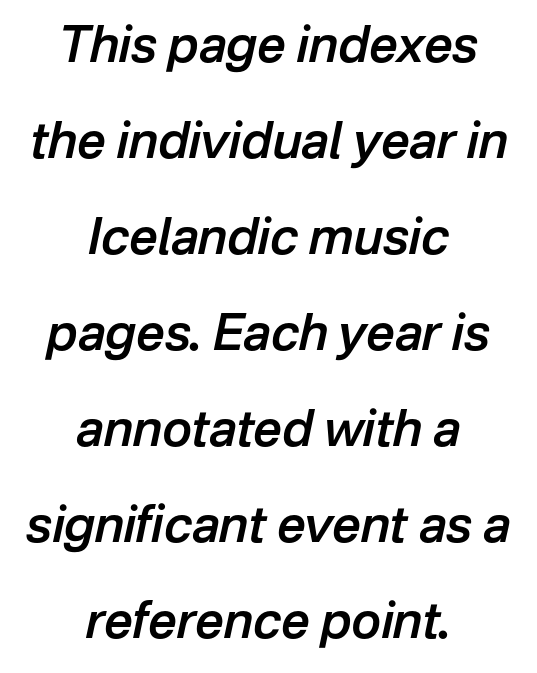
Spacing verdict: proportional, widths tailored to each character. The string is rendered with underlining switched off. Characters are canted at an angle relative to the baseline's perpendicular. Semibold letterforms, between regular and bold. The face used here is rendered with its standard letterfit. The lines in this sample share a center point and differ in where they start and stop.
